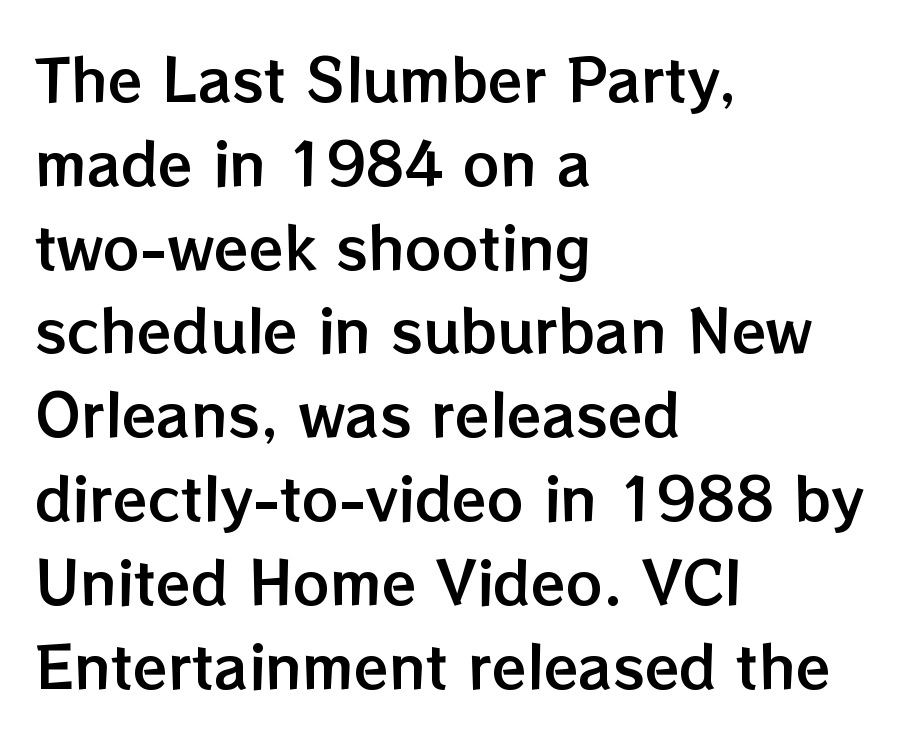
The image shows 57 px text type, upright; set left-aligned, normal line spacing (1.47x), normal letter spacing, not underlined; low stroke contrast and a medium x-height.
